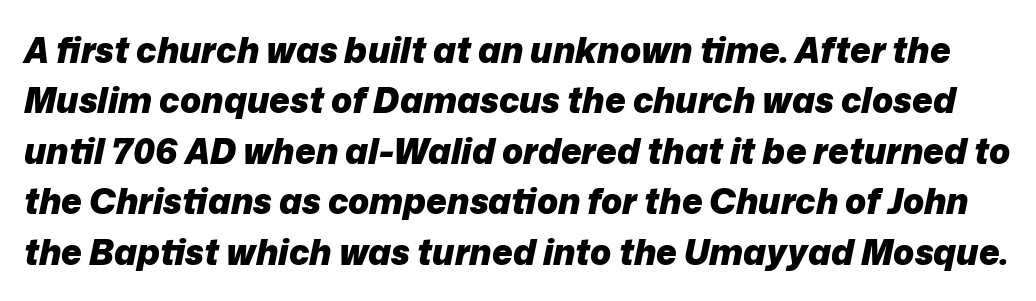
The image shows 35 px heavy type, italic (leaning right); set normal line spacing (1.44x), normal letter spacing, not underlined; low stroke contrast and a medium x-height.
